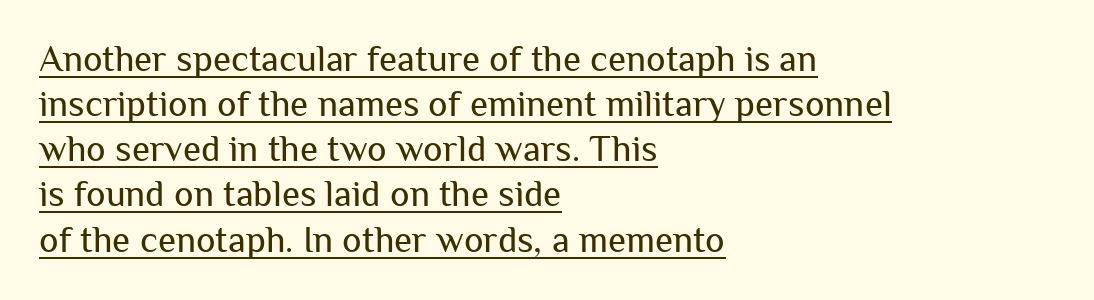
Q: Is the text bold? A: No.
Q: Is the text italic (slanted)? A: No, it is upright.
Q: Is the typeface a serif or a sans-serif typeface? A: Sans-serif.
Q: Is the text underlined? A: Yes.
Q: How is the paragraph aligned? A: Left-aligned.
Q: Is the spacing between letters normal or unusually wide? A: Normal.
Q: Width (condensed, normal, or wide)? A: Normal.
Q: Stroke contrast? A: Medium.
Q: x-height? A: Medium.
Q: Monospaced? A: No.
